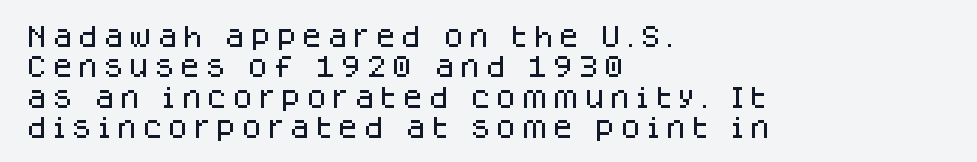
{"italic": "no", "underline": "no", "align": "left", "line_spacing": "normal", "line_spacing_ratio": 1.27, "glyph_px": 24}
